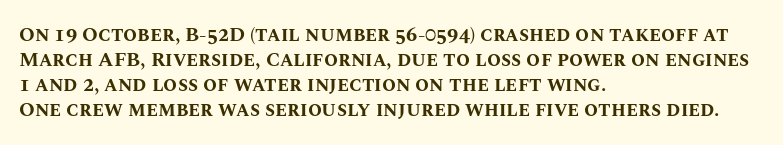
The baseline area is clear. Ordinary non-slanted type is in use. Look at the tracking — it's just the regular setting, nothing added. These lines carry a lot of weight — the face is fully bold.
